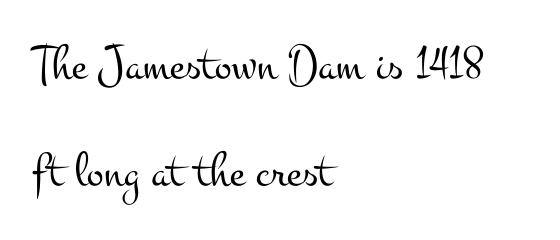
The image shows 50 px light, wide serif type; set left-aligned, loose line spacing (2.15x), normal letter spacing, not underlined; medium stroke contrast and a small x-height.
